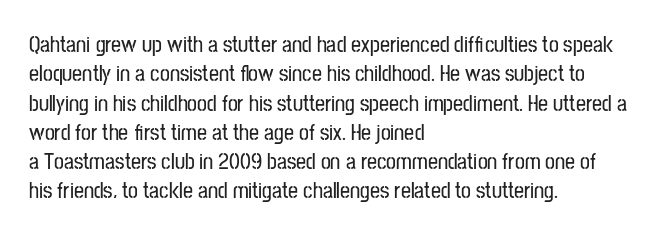
Glyph-to-glyph distance matches everyday printed text. If you drew a ruler down the left edge, every line would touch it. The letters stand upright; this is a roman face. No word sits above an underline. The line-height multiplier appears to be the usual default.
